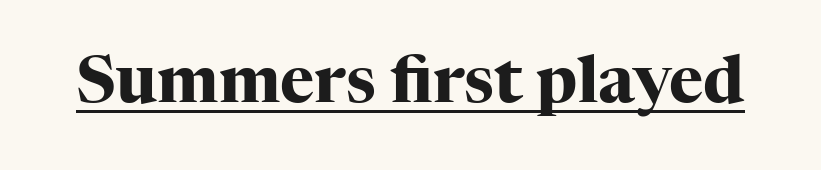
The image shows 65 px heavy serif type, upright; set normal letter spacing, underlined; high stroke contrast and a medium x-height.
